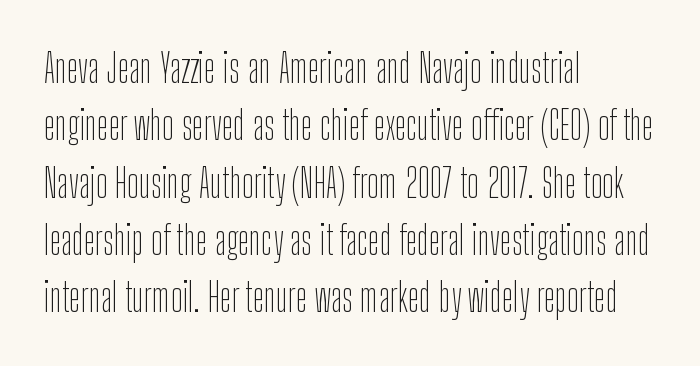
The image shows 39 px thin, condensed sans-serif type, upright; set left-aligned, normal line spacing (1.47x), normal letter spacing, not underlined; low stroke contrast and a medium x-height.
